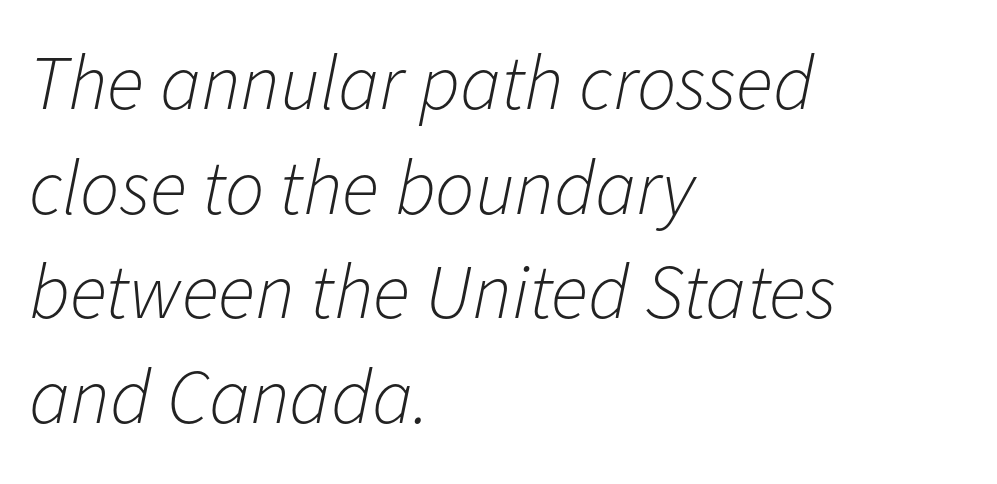
Q: Is the text bold? A: No.
Q: Is the text italic (slanted)? A: Yes, it leans right by about 11 degrees.
Q: Is the text underlined? A: No.
Q: How is the paragraph aligned? A: Left-aligned.
Q: Is the spacing between letters normal or unusually wide? A: Normal.
Q: Is the spacing between lines tight, normal or loose? A: Normal.
Q: Width (condensed, normal, or wide)? A: Normal.
Q: Stroke contrast? A: Low.
Q: x-height? A: Medium.
Q: Monospaced? A: No.
